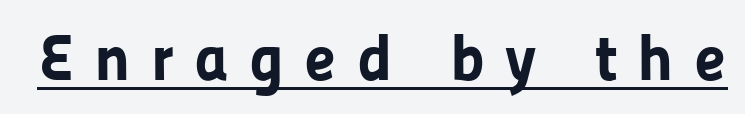
{"serif": "no", "italic": "no", "bold": "yes", "weight": "bold", "width": "normal", "stroke_contrast": "low", "x_height": "medium", "monospaced": "no", "underline": "yes", "letter_spacing": "wide", "letter_spacing_em": 0.31, "glyph_px": 65}
